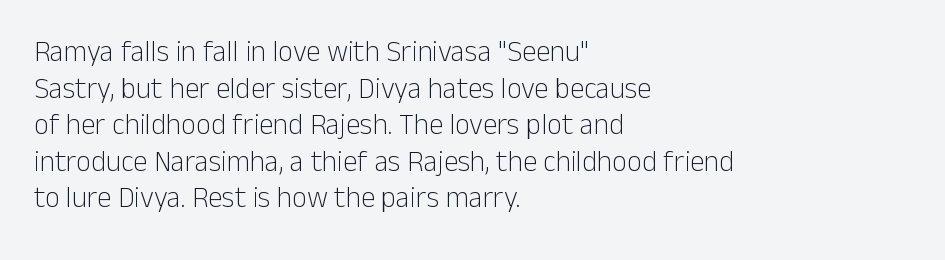
Alignment: flush left. Is the stroke heavy? The answer is a plain regular-or-lighter. These lines are rendered in a variable-pitch font. Lines of text with bare space underneath. Does extra space separate the letters? No, they use regular spacing.
